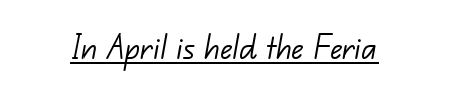
The image shows 40 px light sans-serif type; set normal letter spacing, underlined; low stroke contrast and a small x-height.
